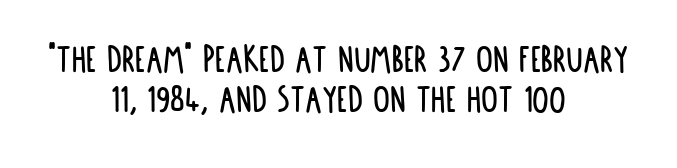
Nobody touched the tracking dial on this one. Quick note: not italic, upright. Vertical spacing — tight. The face used here is proportionally spaced, like ordinary book or web type.
